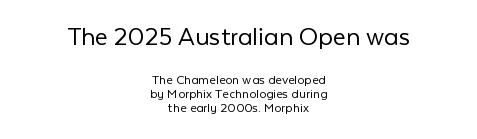
Here the designer chose a conventional face with non-uniform glyph widths. This rendering leaves character spacing at its baseline value. The letters look calm and open, with moderate or lighter stems. Decoration check: the copy has no underline.
